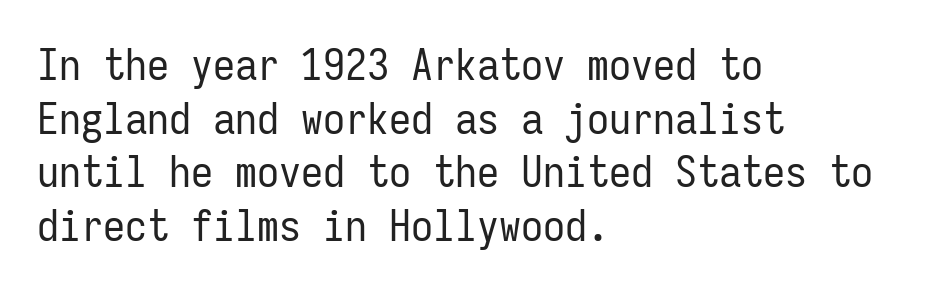
The image shows 44 px regular-weight, condensed sans-serif type, upright, monospaced; set left-aligned, line spacing 1.22x, normal letter spacing, not underlined; low stroke contrast and a medium x-height.
